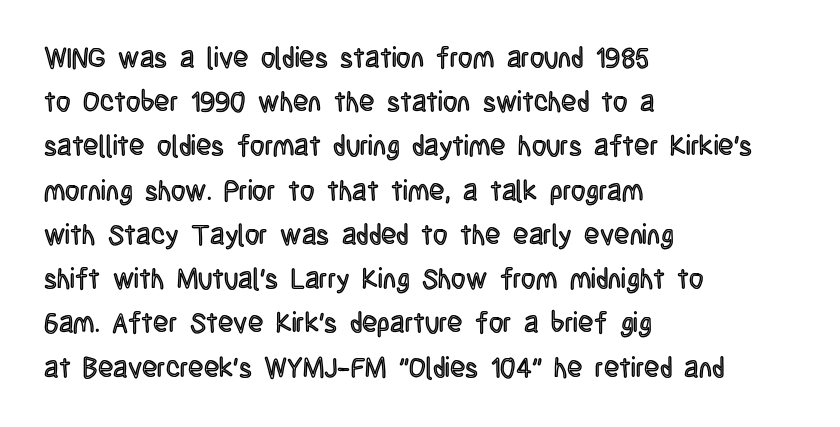
{"italic": "no", "width": "condensed", "x_height": "large", "monospaced": "no", "underline": "no", "align": "left", "line_spacing": "normal", "line_spacing_ratio": 1.58, "letter_spacing": "normal", "letter_spacing_em": 0.0, "glyph_px": 28}
